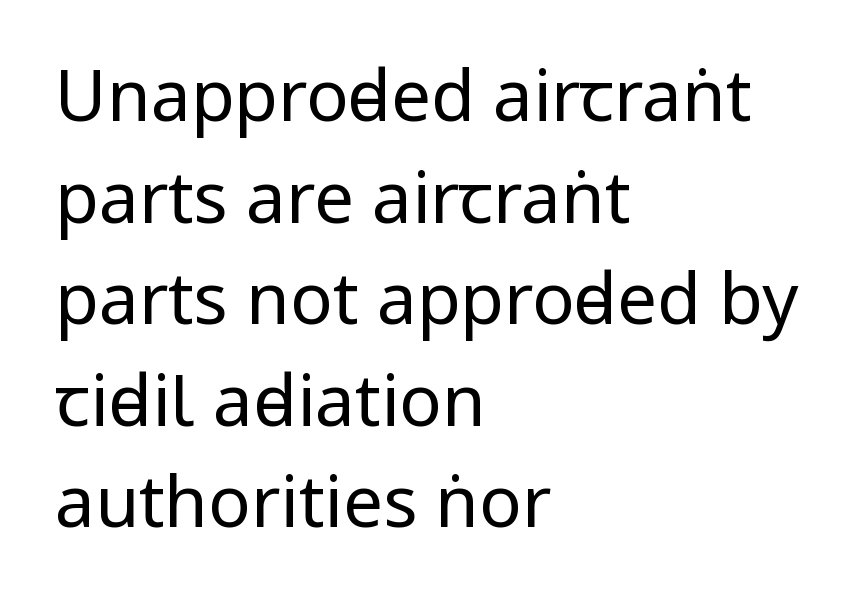
{"serif": "no", "italic": "no", "bold": "no", "weight": "regular", "width": "condensed", "stroke_contrast": "low", "underline": "no", "align": "left", "line_spacing": "normal", "line_spacing_ratio": 1.43, "letter_spacing": "normal", "letter_spacing_em": 0.0, "glyph_px": 71}
